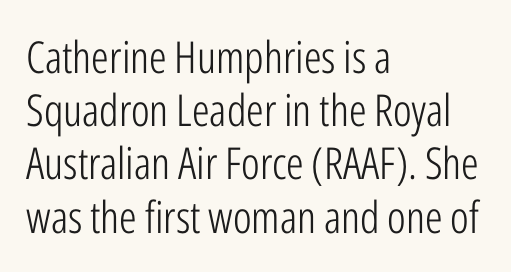
Unbolded letterforms with no extra heft. You can tell it's not italic because the verticals are truly vertical. Anything drawn beneath the words? Only blank space. Font category for this specimen: sans-serif.
